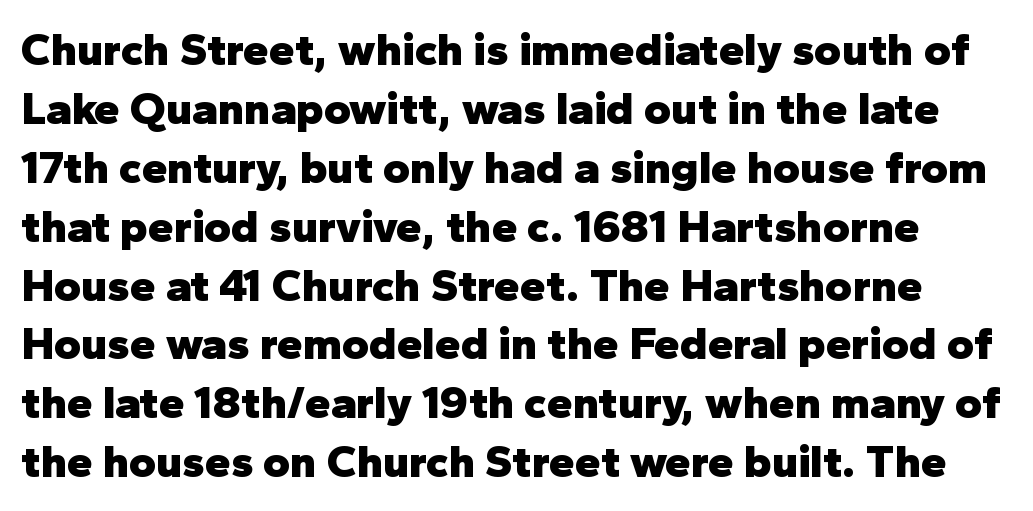
Q: Is the text bold? A: Yes.
Q: Is the text italic (slanted)? A: No, it is upright.
Q: Is the typeface a serif or a sans-serif typeface? A: Sans-serif.
Q: Is the text underlined? A: No.
Q: Is the spacing between letters normal or unusually wide? A: Normal.
Q: Is the spacing between lines tight, normal or loose? A: Normal.
Q: Width (condensed, normal, or wide)? A: Normal.
Q: Stroke contrast? A: Low.
Q: x-height? A: Medium.
Q: Monospaced? A: No.
